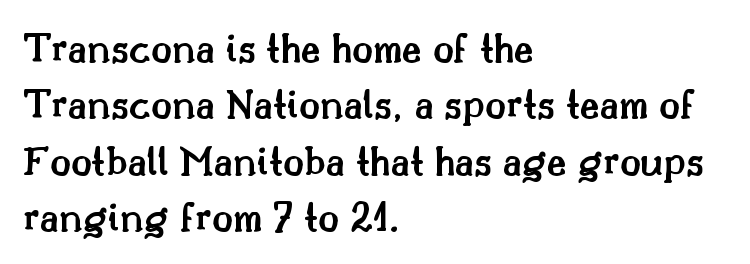
The lines in this sample share a left origin and differ only in where they stop. Evenly set lines give the paragraph a standard silhouette. Set as a demibold, roughly 600 on the weight scale. Do the characters align in a grid? No, the font is proportional. Letter spacing: default.
